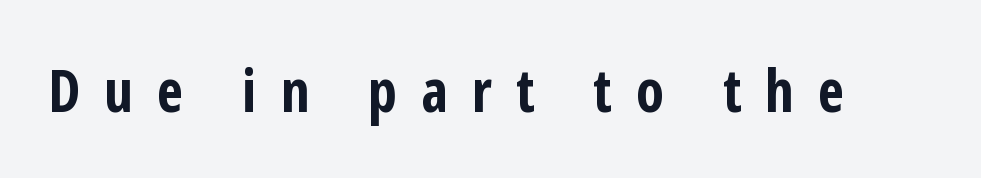
Style check: upright. This sample has the flowing, uneven cadence of proportional lettering. Substantial extra tracking has been applied to these lines. The type family on display is of the sans-serif kind. Typographic density is high because the face is bold.
